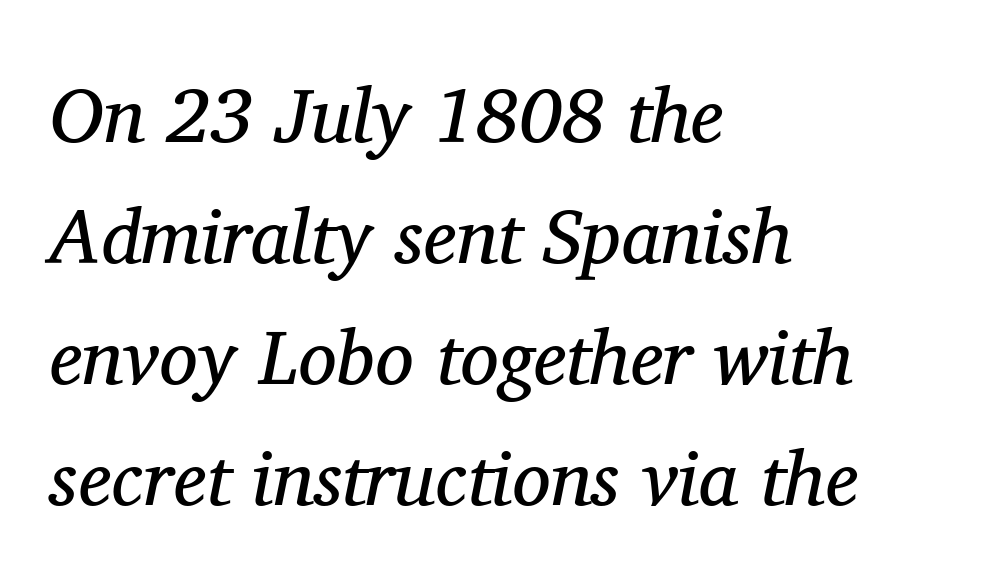
Note the varied advance widths — an 'i' is clearly narrower than an 'm'. Stem width sits at or under what a default text font uses. Check under the words: just untouched page. Is the letter spacing exaggerated? No — it looks like the ordinary default. All the whitespace from short lines collects on the right.
